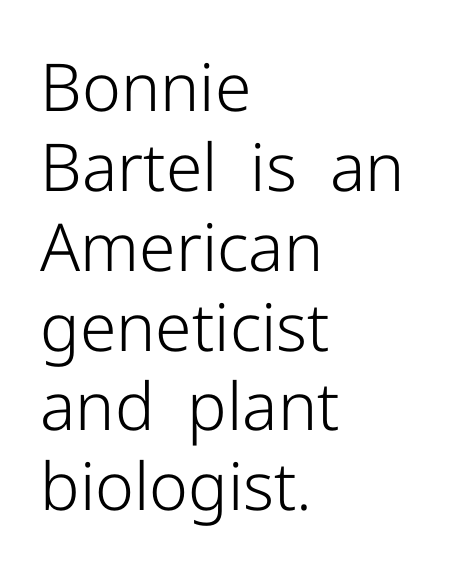
{"serif": "no", "italic": "no", "bold": "no", "weight": "light", "width": "normal", "stroke_contrast": "low", "x_height": "medium", "monospaced": "no", "underline": "no", "align": "left", "line_spacing_ratio": 1.21, "letter_spacing": "normal", "letter_spacing_em": 0.0, "glyph_px": 66}
